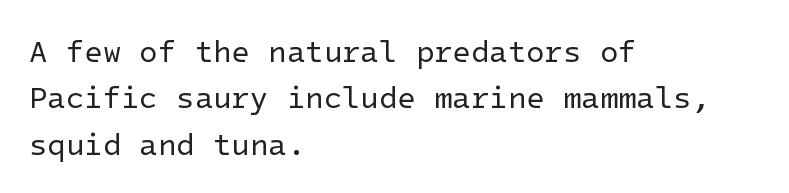
Letter spacing: default. The face used here is a sans, in the tradition of grotesques and geometrics. Honestly, the row spacing looks completely unremarkable. These glyphs show unthickened strokes, regular width or finer.
